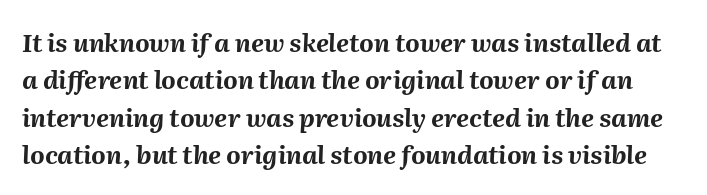
These lines were composed using italics. Does extra space separate the letters? No, they use regular spacing. Strokes here are thick enough to call this a true bold. The baseline area is clear. Normally led — the rows are evenly, conventionally spaced.
